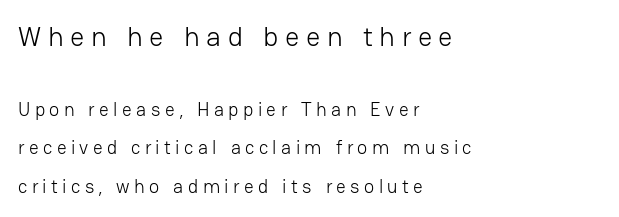
Q: Is the text bold? A: No.
Q: Is the text italic (slanted)? A: No, it is upright.
Q: Is the typeface a serif or a sans-serif typeface? A: Sans-serif.
Q: Is the text underlined? A: No.
Q: How is the paragraph aligned? A: Left-aligned.
Q: Is the spacing between letters normal or unusually wide? A: Unusually wide.
Q: Is the spacing between lines tight, normal or loose? A: Loose.
Q: Which block of text is set in a larger size, the first (top) or the second (bottom)? A: The first (top) one.
Q: Width (condensed, normal, or wide)? A: Normal.
Q: Stroke contrast? A: Low.
Q: x-height? A: Medium.
Q: Monospaced? A: No.
